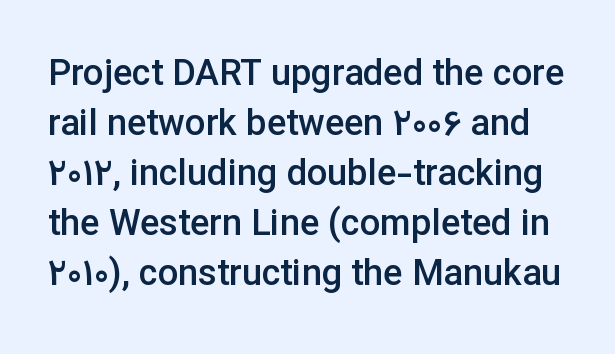
Q: Is the text bold? A: Semi-bold.
Q: Is the text italic (slanted)? A: No, it is upright.
Q: Is the typeface a serif or a sans-serif typeface? A: Sans-serif.
Q: Is the text underlined? A: No.
Q: Is the spacing between letters normal or unusually wide? A: Normal.
Q: Is the spacing between lines tight, normal or loose? A: Normal.
Q: Width (condensed, normal, or wide)? A: Normal.
Q: Stroke contrast? A: Low.
Q: x-height? A: Medium.
Q: Monospaced? A: No.
